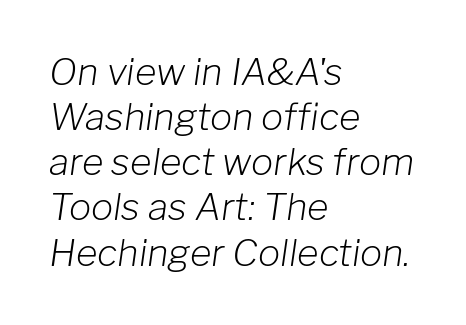
{"italic": "yes", "lean": "right", "slant_degrees": 8, "bold": "no", "weight": "light", "width": "normal", "stroke_contrast": "low", "x_height": "medium", "monospaced": "no", "underline": "no", "align": "left", "line_spacing_ratio": 1.22, "letter_spacing": "normal", "letter_spacing_em": 0.0, "glyph_px": 37}
